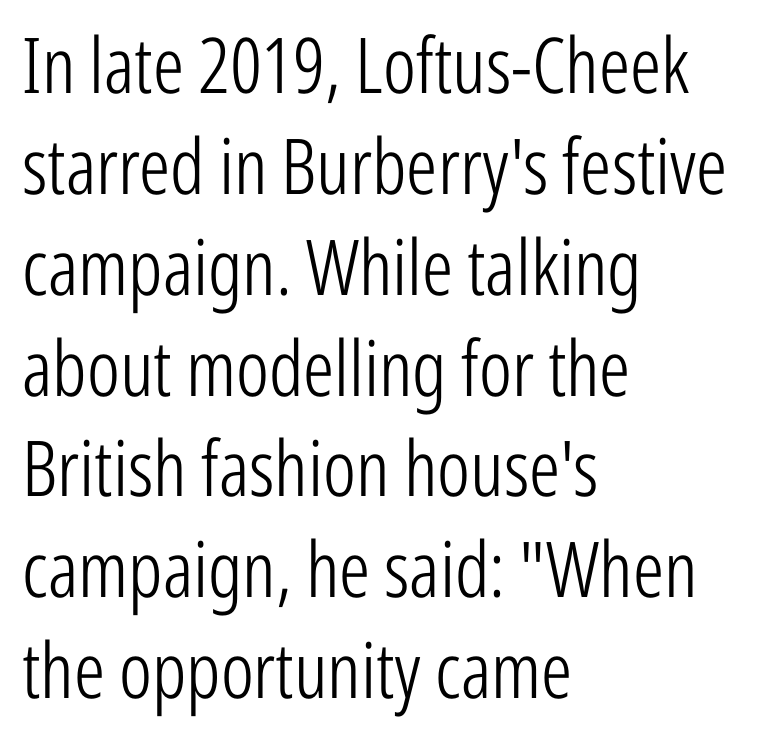
Q: Is the text bold? A: No.
Q: Is the text italic (slanted)? A: No, it is upright.
Q: Is the typeface a serif or a sans-serif typeface? A: Sans-serif.
Q: Is the text underlined? A: No.
Q: How is the paragraph aligned? A: Left-aligned.
Q: Is the spacing between letters normal or unusually wide? A: Normal.
Q: Is the spacing between lines tight, normal or loose? A: Normal.
Q: Width (condensed, normal, or wide)? A: Condensed.
Q: Stroke contrast? A: Low.
Q: x-height? A: Medium.
Q: Monospaced? A: No.
